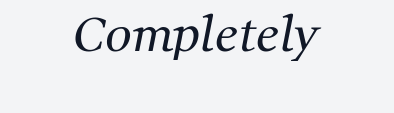
Q: Is the text bold? A: No.
Q: Is the typeface a serif or a sans-serif typeface? A: Serif.
Q: Is the text underlined? A: No.
Q: Is the spacing between letters normal or unusually wide? A: Normal.
Q: Width (condensed, normal, or wide)? A: Normal.
Q: Stroke contrast? A: Medium.
Q: x-height? A: Medium.
Q: Monospaced? A: No.
